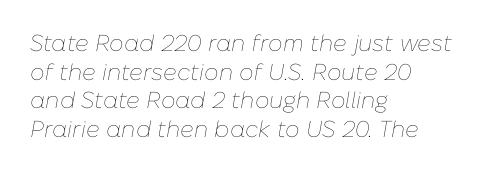
Q: Is the text bold? A: No.
Q: Is the text italic (slanted)? A: Yes, it leans right by about 10 degrees.
Q: Is the text underlined? A: No.
Q: How is the paragraph aligned? A: Left-aligned.
Q: Is the spacing between letters normal or unusually wide? A: Normal.
Q: Is the spacing between lines tight, normal or loose? A: Normal.
